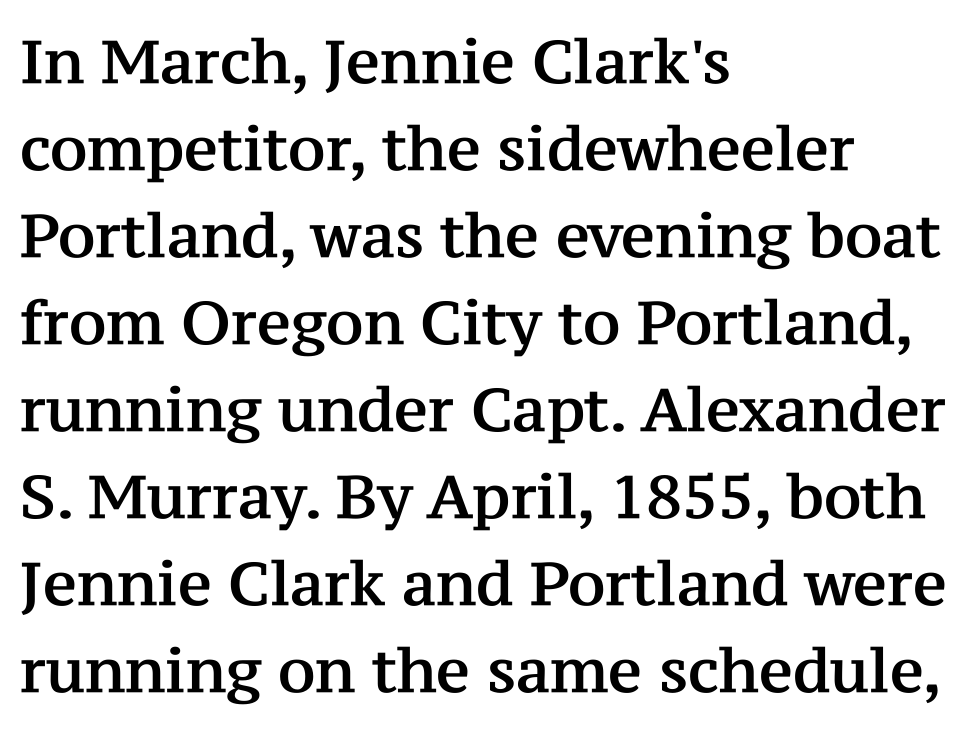
The font family rendered here belongs to the serif group. Tall strokes in this sample are plumb rather than angled. Each new line begins a customary step beneath the previous one. Teacher's note: observe the even left margin — that is flush-left alignment. The strip under each line holds only bare page. The horizontal fit of the characters is conventional and even.
